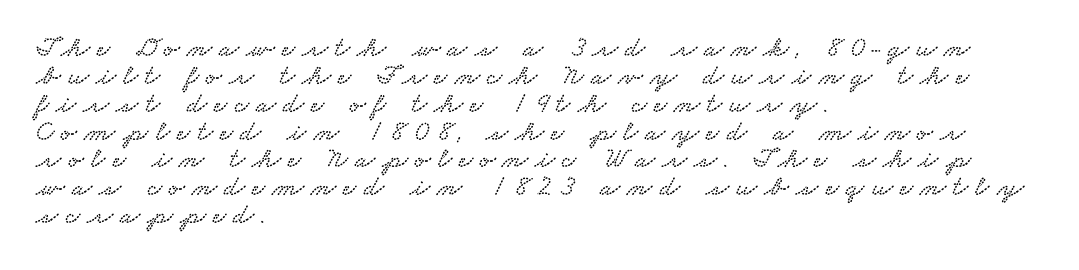
Q: Is the text underlined? A: No.
Q: How is the paragraph aligned? A: Left-aligned.
Q: Is the spacing between letters normal or unusually wide? A: Unusually wide.
Q: Is the spacing between lines tight, normal or loose? A: Tight.
Q: Width (condensed, normal, or wide)? A: Wide.
Q: Stroke contrast? A: Low.
Q: x-height? A: Small.
Q: Monospaced? A: No.
